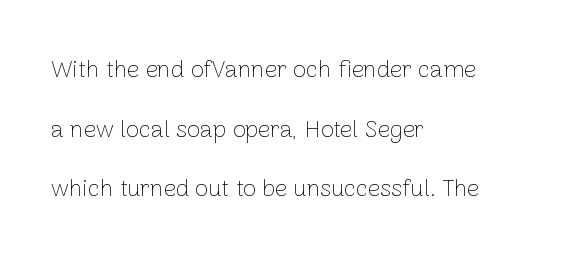
Q: Is the text bold? A: No.
Q: Is the text italic (slanted)? A: No, it is upright.
Q: Is the text underlined? A: No.
Q: How is the paragraph aligned? A: Left-aligned.
Q: Is the spacing between letters normal or unusually wide? A: Normal.
Q: Is the spacing between lines tight, normal or loose? A: Loose.
